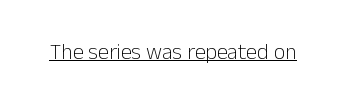
The image shows 22 px text type, upright; set normal letter spacing, underlined.
